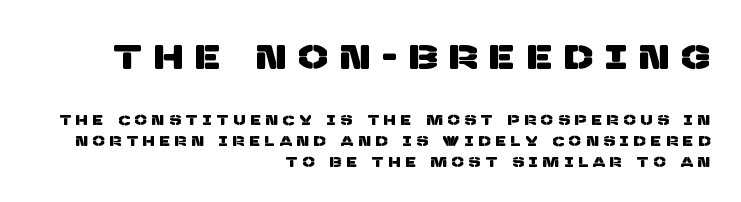
Q: Is the typeface a serif or a sans-serif typeface? A: Sans-serif.
Q: Is the text underlined? A: No.
Q: How is the paragraph aligned? A: Right-aligned.
Q: Is the spacing between letters normal or unusually wide? A: Unusually wide.
Q: Is the spacing between lines tight, normal or loose? A: Normal.
Q: Which block of text is set in a larger size, the first (top) or the second (bottom)? A: The first (top) one.
Q: Width (condensed, normal, or wide)? A: Normal.
Q: Stroke contrast? A: Low.
Q: x-height? A: Large.
Q: Monospaced? A: No.
